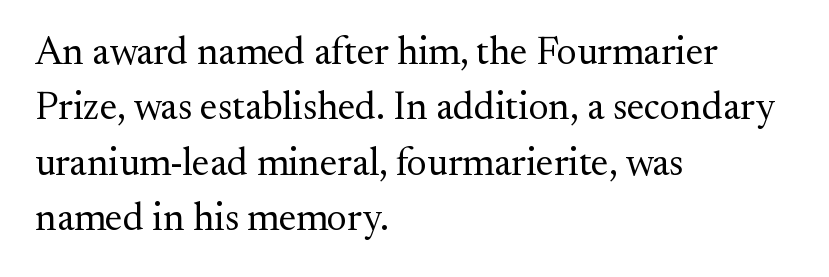
{"serif": "yes", "italic": "no", "bold": "no", "weight": "regular", "width": "normal", "stroke_contrast": "medium", "x_height": "small", "monospaced": "no", "underline": "no", "align": "left", "line_spacing": "normal", "line_spacing_ratio": 1.42, "letter_spacing": "normal", "letter_spacing_em": 0.0, "glyph_px": 39}
